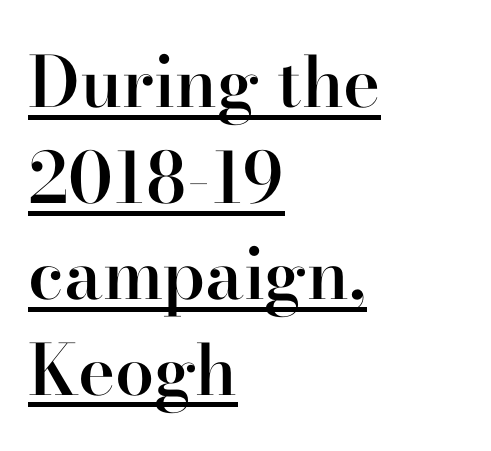
{"serif": "yes", "italic": "no", "bold": "semi", "weight": "semibold", "width": "normal", "stroke_contrast": "high", "x_height": "small", "monospaced": "no", "underline": "yes", "align": "left", "line_spacing": "normal", "line_spacing_ratio": 1.37, "letter_spacing": "normal", "letter_spacing_em": 0.0, "glyph_px": 70}
